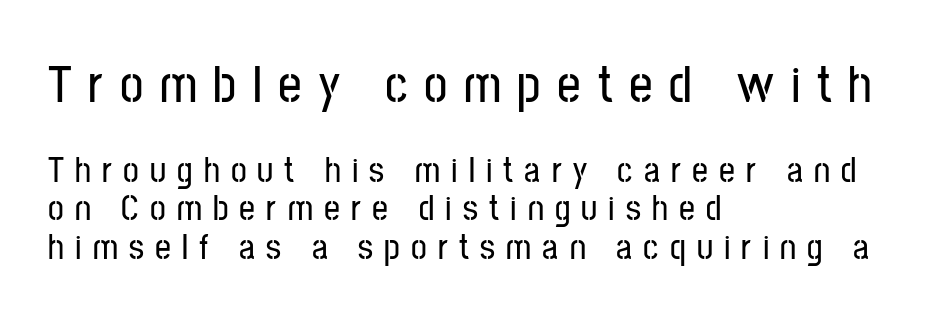
Q: Is the text italic (slanted)? A: No, it is upright.
Q: Is the typeface a serif or a sans-serif typeface? A: Sans-serif.
Q: Is the text underlined? A: No.
Q: How is the paragraph aligned? A: Left-aligned.
Q: Is the spacing between letters normal or unusually wide? A: Unusually wide.
Q: Is the spacing between lines tight, normal or loose? A: Tight.
Q: Which block of text is set in a larger size, the first (top) or the second (bottom)? A: The first (top) one.
Q: Width (condensed, normal, or wide)? A: Condensed.
Q: Stroke contrast? A: Low.
Q: x-height? A: Medium.
Q: Monospaced? A: No.
